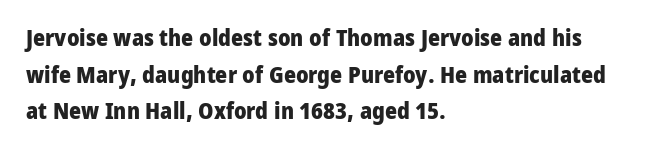
The image shows 23 px bold type, upright; set left-aligned, normal line spacing (1.59x), normal letter spacing, not underlined.
